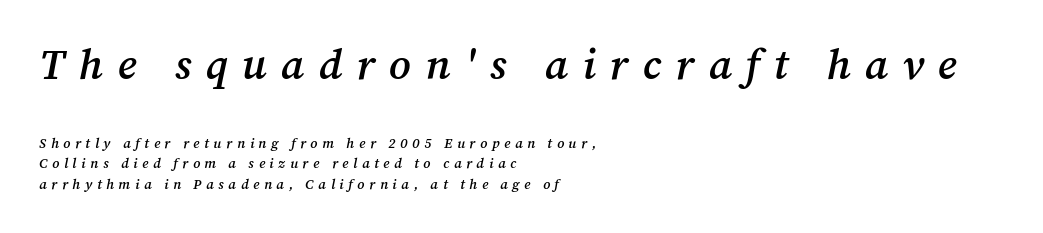
The strokes are fattened partway — semibold, not bold. Looking at the ascenders, they clearly lean. Underlining? Definitely not there. Top chunk: large. Bottom chunk: small. Line starts are locked; line ends wander.
